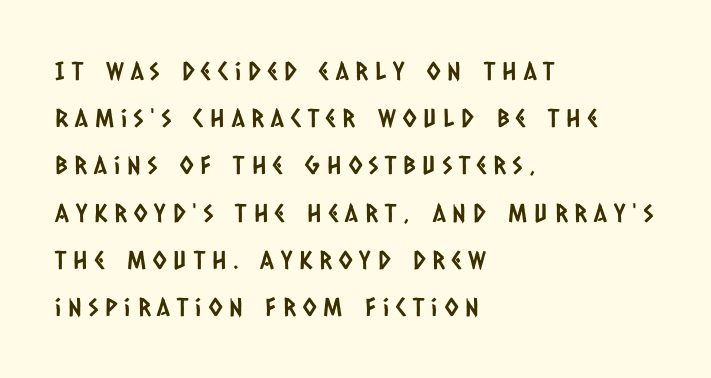
Q: Is the text underlined? A: No.
Q: How is the paragraph aligned? A: Left-aligned.
Q: Is the spacing between letters normal or unusually wide? A: Unusually wide.
